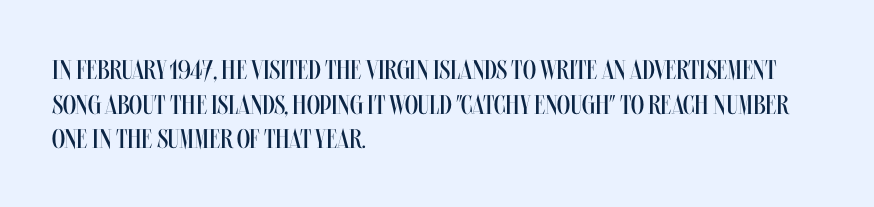
The block of text has a typical density, with ordinary space between rows. Which margin do the lines hug? The left one — the right edge is uneven. The space directly below the letters is spotless. This is the regular roman posture of the typeface. Does extra space separate the letters? No, they use regular spacing.
